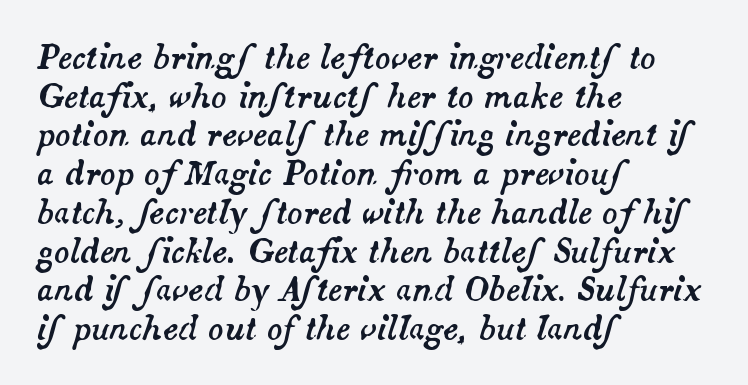
The image shows 32 px text type, italic (leaning right); set left-aligned, line spacing 1.21x, normal letter spacing, not underlined; medium stroke contrast and a small x-height.
